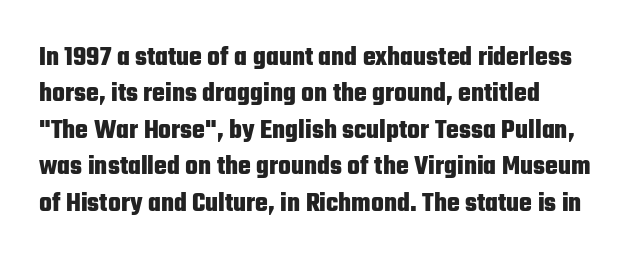
The font is running at its bold setting. Posture: upright roman. Clear beneath every line of the passage. The lines sit at an ordinary, default distance from one another. This sample uses plain, unmodified letter spacing.
